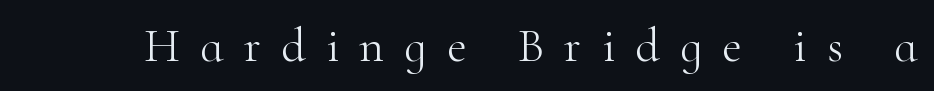
The image shows 48 px light serif type, upright; set unusually wide letter spacing (+0.42 em), not underlined; high stroke contrast and a small x-height.
